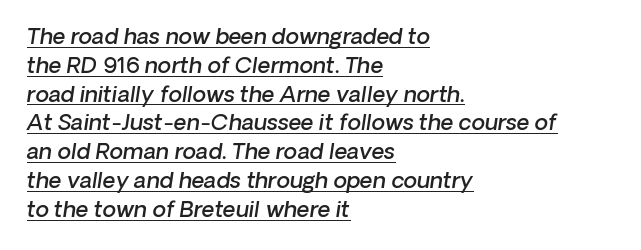
Q: Is the text bold? A: Semi-bold.
Q: Is the text underlined? A: Yes.
Q: How is the paragraph aligned? A: Left-aligned.
Q: Is the spacing between letters normal or unusually wide? A: Normal.
Q: Is the spacing between lines tight, normal or loose? A: Normal.
